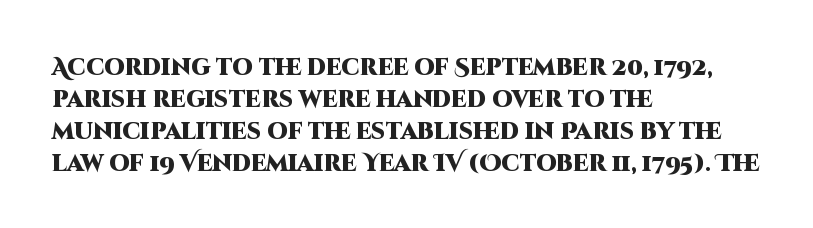
The image shows 23 px bold type, upright; set left-aligned, normal line spacing (1.39x), normal letter spacing, not underlined.
